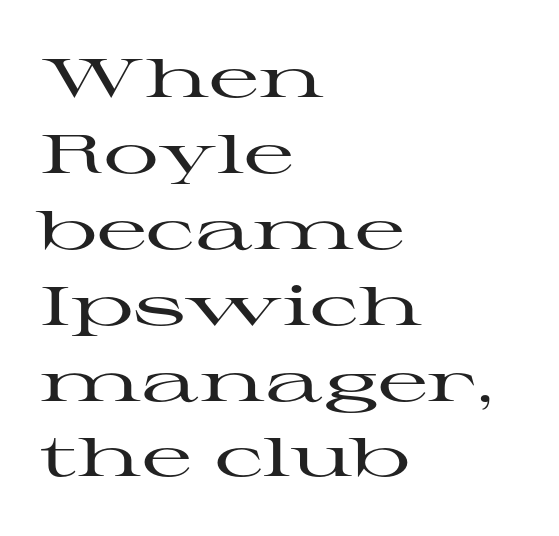
A typesetter would call this proportional, since set widths differ per character. Tracking value appears to be zero — textbook default spacing. Anything drawn beneath the words? Only blank space. This sample keeps an unexceptional amount of space between lines. Does the lettering tilt? It doesn't — this is upright.
